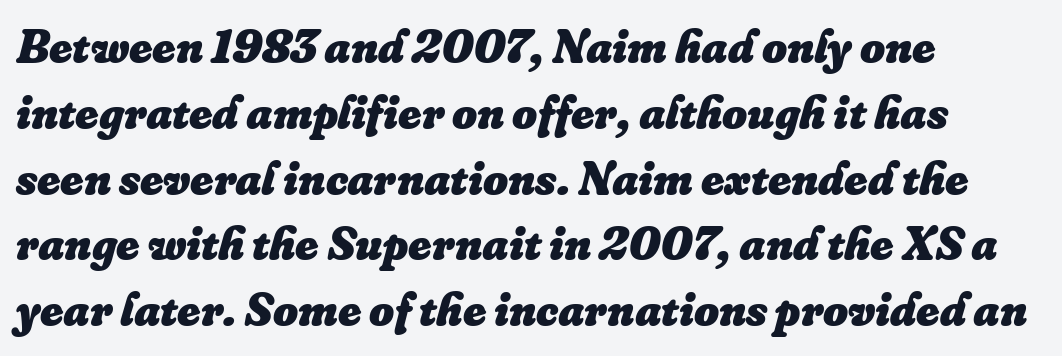
Q: Is the text bold? A: Yes.
Q: Is the text italic (slanted)? A: Yes, it leans right by about 16 degrees.
Q: Is the text underlined? A: No.
Q: How is the paragraph aligned? A: Left-aligned.
Q: Is the spacing between letters normal or unusually wide? A: Normal.
Q: Is the spacing between lines tight, normal or loose? A: Normal.
Q: Width (condensed, normal, or wide)? A: Normal.
Q: Stroke contrast? A: Low.
Q: x-height? A: Small.
Q: Monospaced? A: No.
